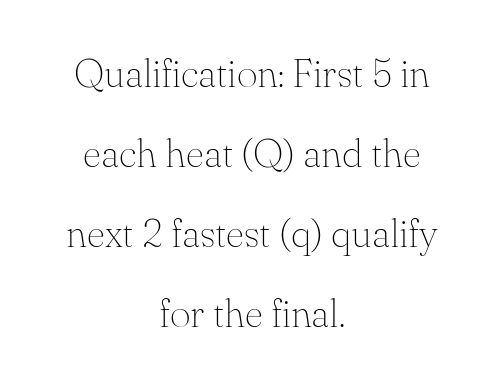
What's the leading like? Stretched, with rows far apart. This sample has the flowing, uneven cadence of proportional lettering. Stroke thickness stays within the range of a standard reading face or lighter. Unlike a clean sans, this face finishes its strokes with serifs. Both edges are ragged and mirror each other, which tells us the setting is centered.
